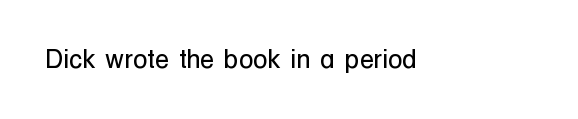
Q: Is the text bold? A: No.
Q: Is the text italic (slanted)? A: No, it is upright.
Q: Is the text underlined? A: No.
Q: Is the spacing between letters normal or unusually wide? A: Normal.
